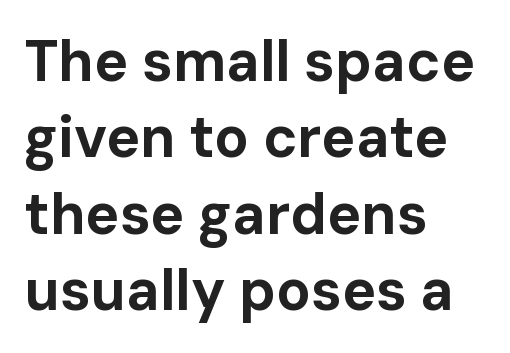
The image shows 57 px bold sans-serif type, upright; set left-aligned, normal line spacing (1.34x), normal letter spacing, not underlined; low stroke contrast and a medium x-height.
